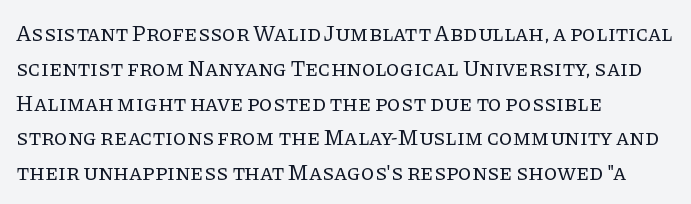
{"italic": "no", "bold": "no", "underline": "no", "align": "left", "line_spacing": "normal", "line_spacing_ratio": 1.58, "letter_spacing": "normal", "letter_spacing_em": 0.0, "glyph_px": 22}
